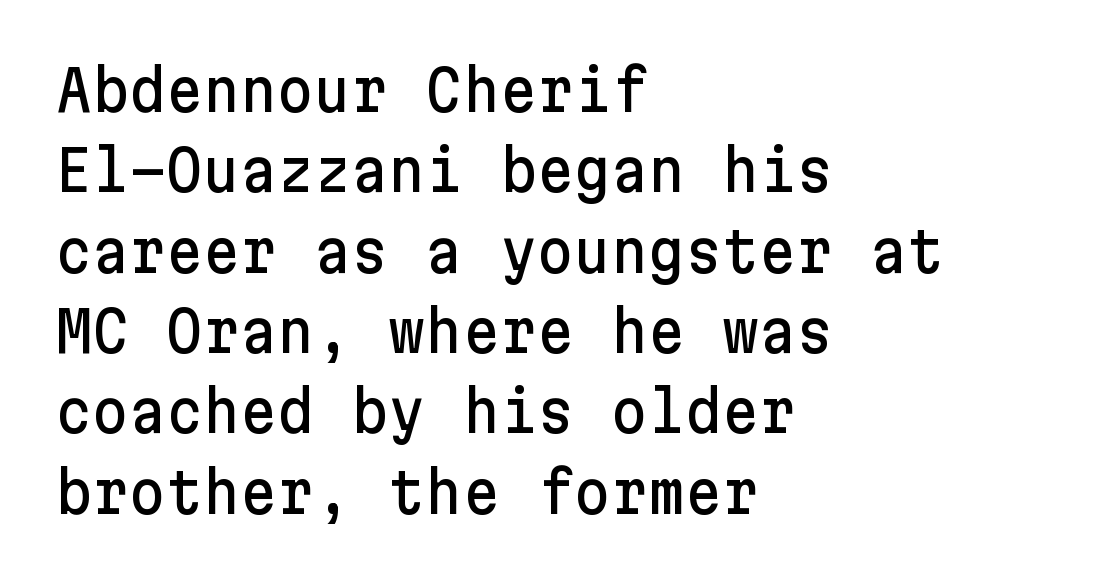
Q: Is the text italic (slanted)? A: No, it is upright.
Q: Is the typeface a serif or a sans-serif typeface? A: Sans-serif.
Q: Is the text underlined? A: No.
Q: How is the paragraph aligned? A: Left-aligned.
Q: Is the spacing between letters normal or unusually wide? A: Normal.
Q: Is the spacing between lines tight, normal or loose? A: Normal.
Q: Width (condensed, normal, or wide)? A: Normal.
Q: Stroke contrast? A: Low.
Q: x-height? A: Medium.
